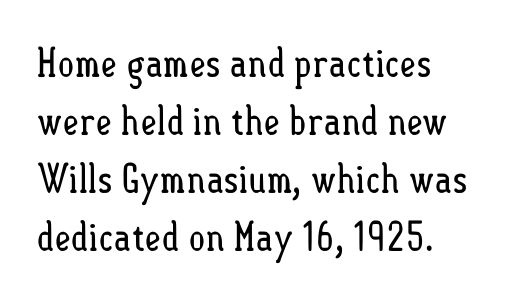
In terms of letterspacing, this is plain default setting. This sample keeps an unexceptional amount of space between lines. Is this a heavy cut? Hardly; it is regular or lighter. Plain, unruled lines of type.
